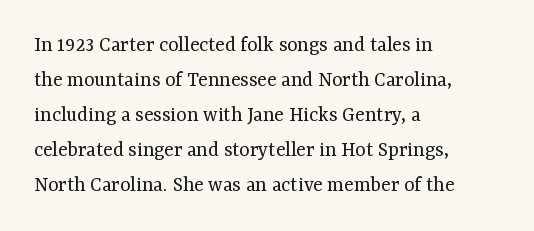
The image shows 22 px text type, upright; set left-aligned, normal line spacing (1.59x), normal letter spacing, not underlined.
